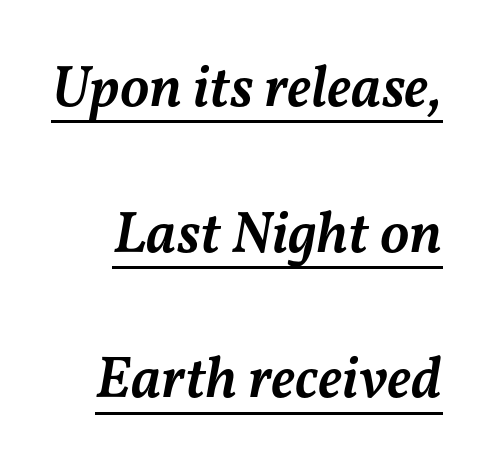
The passage shown leans; its letterforms are oblique. Looks like regular typesetting: each glyph gets only the width it needs. A somewhat darkened texture: the type is semibold rather than bold. Does extra space separate the letters? No, they use regular spacing. Loosely led — the rows are spread out. Decoration check: the copy is underlined.
